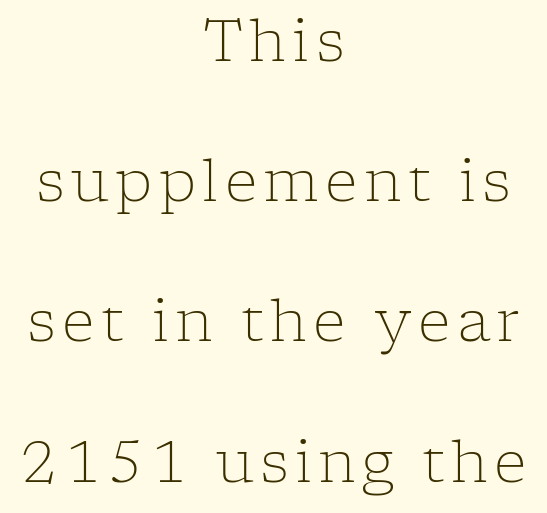
{"serif": "yes", "italic": "no", "bold": "no", "weight": "light", "width": "normal", "stroke_contrast": "low", "x_height": "medium", "monospaced": "no", "underline": "no", "align": "center", "line_spacing": "loose", "line_spacing_ratio": 2.46, "glyph_px": 57}
